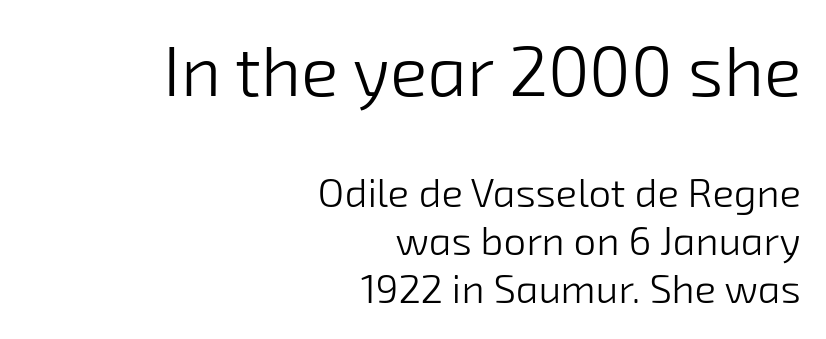
{"serif": "no", "bold": "no", "weight": "light", "width": "normal", "stroke_contrast": "low", "x_height": "medium", "monospaced": "no", "underline": "no", "align": "right", "line_spacing_ratio": 1.21, "letter_spacing": "normal", "letter_spacing_em": 0.0, "larger_block": "first", "size_ratio": 1.75, "glyph_px": 70}
